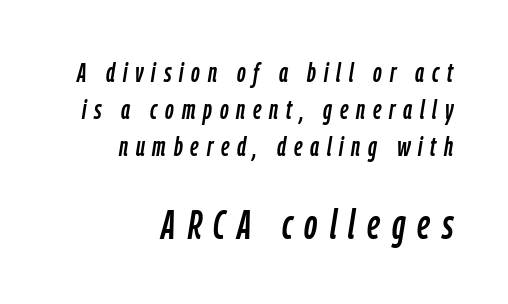
Q: Is the text italic (slanted)? A: Yes, it leans right by about 9 degrees.
Q: Is the text underlined? A: No.
Q: How is the paragraph aligned? A: Right-aligned.
Q: Is the spacing between letters normal or unusually wide? A: Unusually wide.
Q: Is the spacing between lines tight, normal or loose? A: Normal.
Q: Which block of text is set in a larger size, the first (top) or the second (bottom)? A: The second (bottom) one.
Q: Width (condensed, normal, or wide)? A: Condensed.
Q: Stroke contrast? A: Low.
Q: x-height? A: Medium.
Q: Monospaced? A: No.
